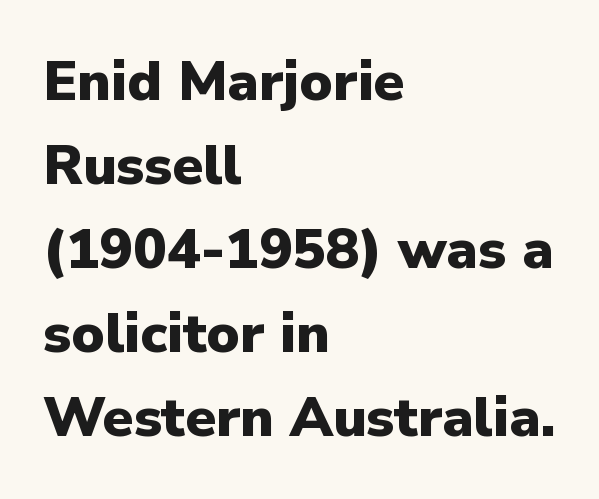
The image shows 56 px heavy sans-serif type, upright; set left-aligned, normal line spacing (1.5x), normal letter spacing, not underlined; low stroke contrast and a medium x-height.
